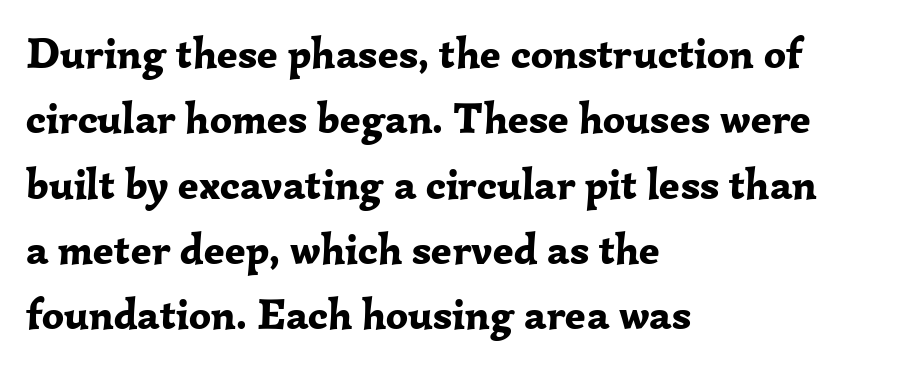
{"serif": "yes", "italic": "no", "bold": "yes", "weight": "bold", "width": "normal", "stroke_contrast": "low", "x_height": "medium", "monospaced": "no", "underline": "no", "align": "left", "line_spacing": "normal", "line_spacing_ratio": 1.52, "letter_spacing": "normal", "letter_spacing_em": 0.0, "glyph_px": 43}
